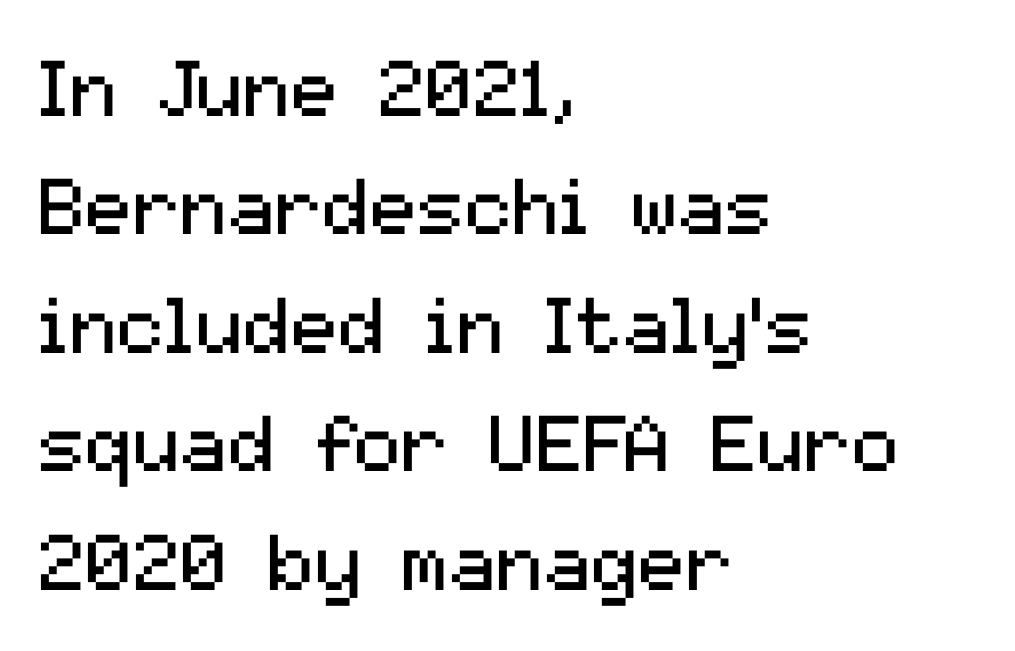
Words appear dense and cohesive because spacing is normal. The designer left line spacing at the default. The font sits on the lighter half of the weight spectrum, regular included. Type style note: lacks serifs. In terms of posture, this sample is upright. The typesetter chose a ragged-right arrangement here.
